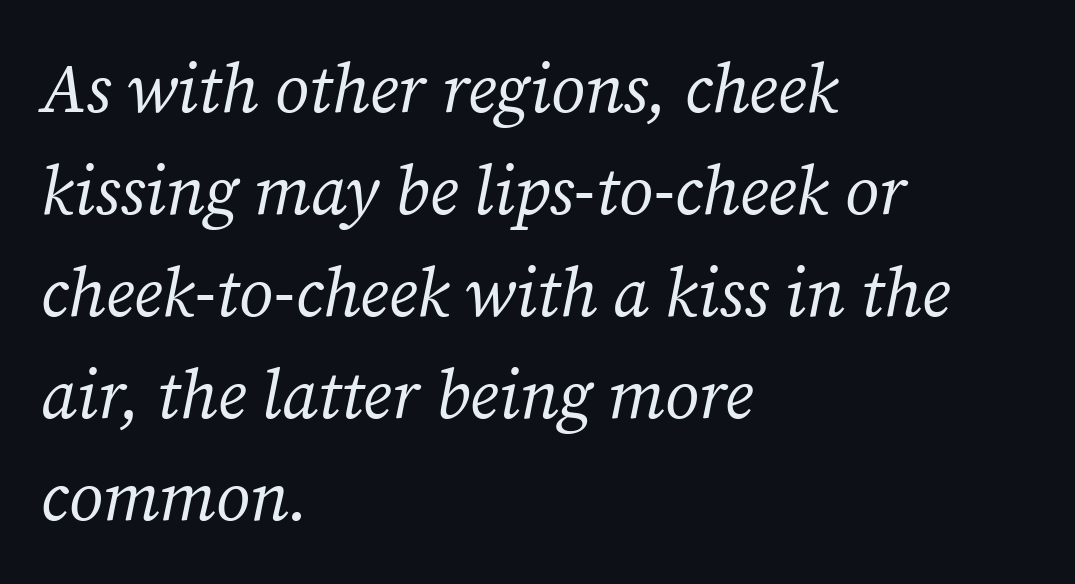
The image shows 68 px regular-weight serif type, italic (leaning right); set left-aligned, normal line spacing (1.5x), normal letter spacing, not underlined; medium stroke contrast and a medium x-height.
